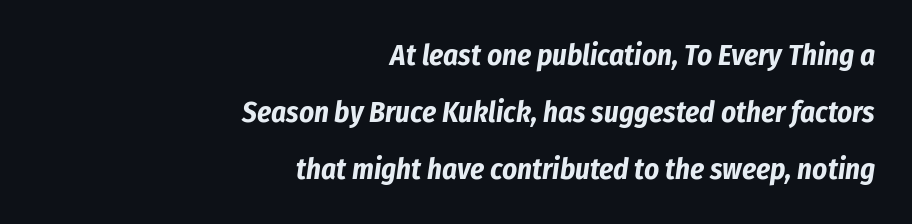
The image shows 29 px bold, condensed type, italic (leaning right); set right-aligned, loose line spacing (1.96x), normal letter spacing, not underlined; low stroke contrast and a medium x-height.
